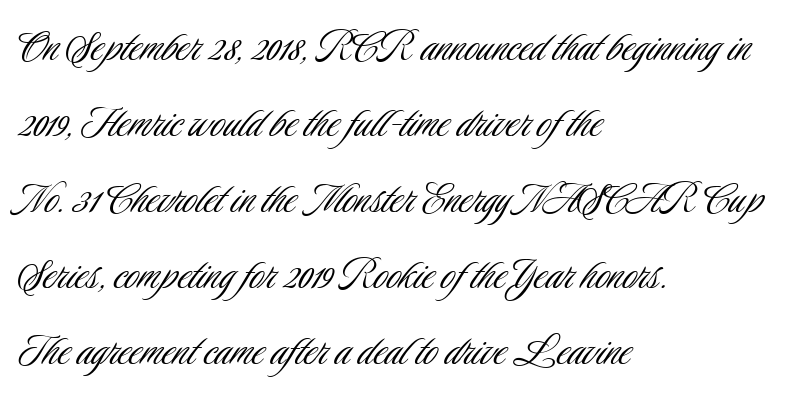
The image shows 49 px light, condensed sans-serif type; set left-aligned, normal line spacing (1.55x), normal letter spacing, not underlined; low stroke contrast and a small x-height.
